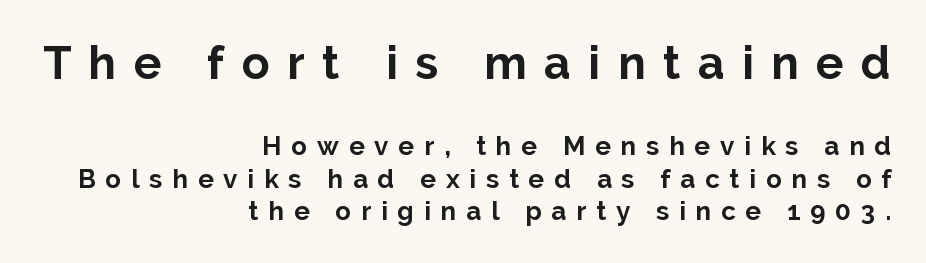
You get the large type first, then a drop to smaller type. Horizontal alignment here is rightward, an uncommon choice for prose. Unmarked baselines from the first word to the last. In terms of letterspacing, this is a distinctly airy, spread setting. Does the leading feel generous? No, just average. Bold? Absolutely — the strokes are thick and heavy.
